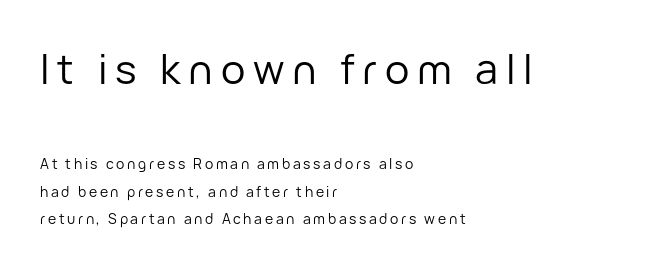
Reading down the column, the eye jumps a long way to each next line. Proportional: the letters do not fall into vertical columns. Visually, the top section dominates because its glyphs are scaled up. One-word summary of the alignment: left. The letterforms sit at book weight or below. The foot of each line stays bare and open.
